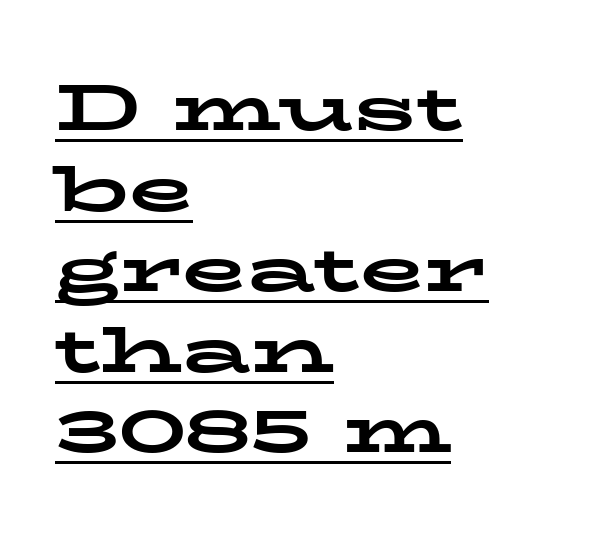
Q: Is the text bold? A: Yes.
Q: Is the text italic (slanted)? A: No, it is upright.
Q: Is the typeface a serif or a sans-serif typeface? A: Serif.
Q: Is the text underlined? A: Yes.
Q: How is the paragraph aligned? A: Left-aligned.
Q: Is the spacing between letters normal or unusually wide? A: Normal.
Q: Width (condensed, normal, or wide)? A: Wide.
Q: Stroke contrast? A: Low.
Q: x-height? A: Medium.
Q: Monospaced? A: No.
